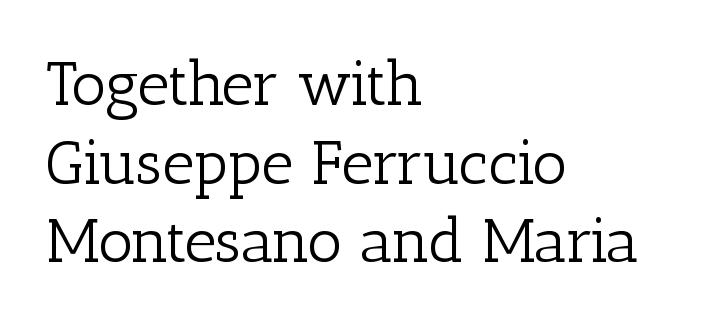
The passage shown is typed in a proportional face where columns would drift. Glyph-to-glyph distance matches everyday printed text. These lines are set flush left with a ragged right edge. This reads as an unemphasized weight, regular at the heaviest. Compared with typical paragraphs, the rows here are spaced about the same. Ascenders rise straight up at ninety degrees.
